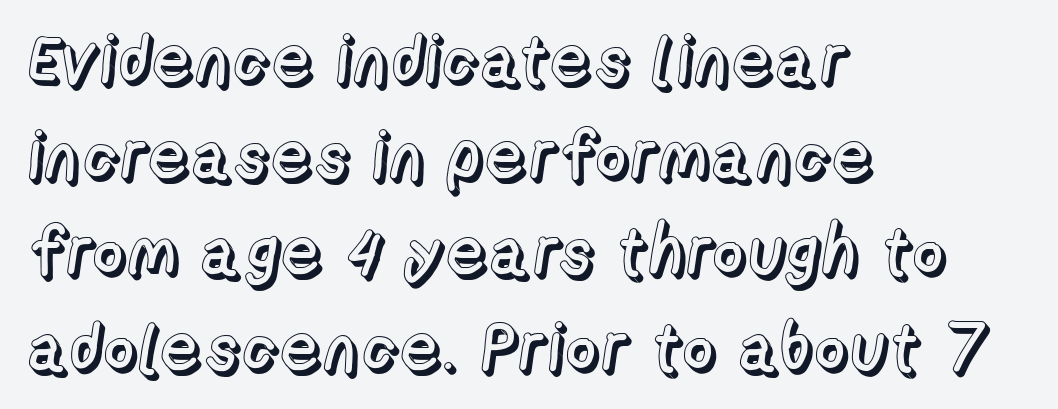
Q: Is the text italic (slanted)? A: Yes.
Q: Is the text underlined? A: No.
Q: How is the paragraph aligned? A: Left-aligned.
Q: Is the spacing between letters normal or unusually wide? A: Normal.
Q: Is the spacing between lines tight, normal or loose? A: Normal.
Q: Width (condensed, normal, or wide)? A: Normal.
Q: x-height? A: Medium.
Q: Monospaced? A: No.
